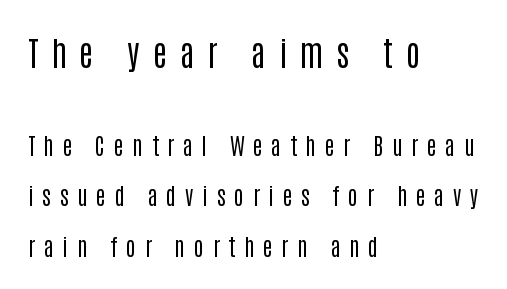
The image shows 34 px regular-weight, condensed sans-serif type, upright; set left-aligned, loose line spacing (2.18x), unusually wide letter spacing (+0.38 em), not underlined; the first (top) block is 1.48x larger; low stroke contrast and a large x-height.
